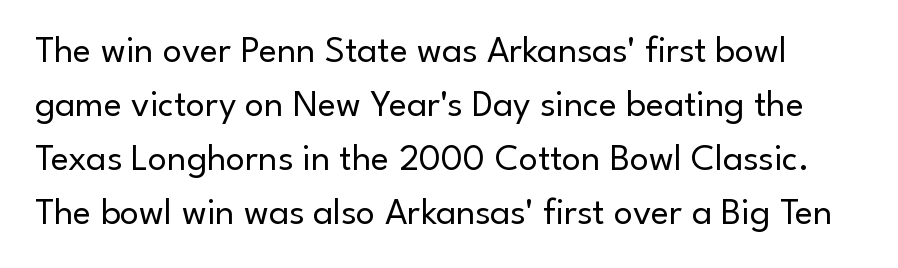
{"serif": "no", "italic": "no", "bold": "no", "weight": "regular", "width": "normal", "stroke_contrast": "low", "x_height": "small", "monospaced": "no", "underline": "no", "line_spacing": "normal", "line_spacing_ratio": 1.42, "letter_spacing": "normal", "letter_spacing_em": 0.0, "glyph_px": 38}
